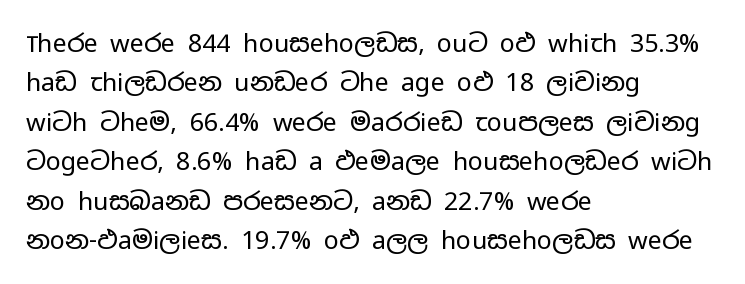
{"italic": "no", "bold": "no", "underline": "no", "align": "left", "line_spacing": "normal", "line_spacing_ratio": 1.58, "letter_spacing": "normal", "letter_spacing_em": 0.0, "glyph_px": 25}
